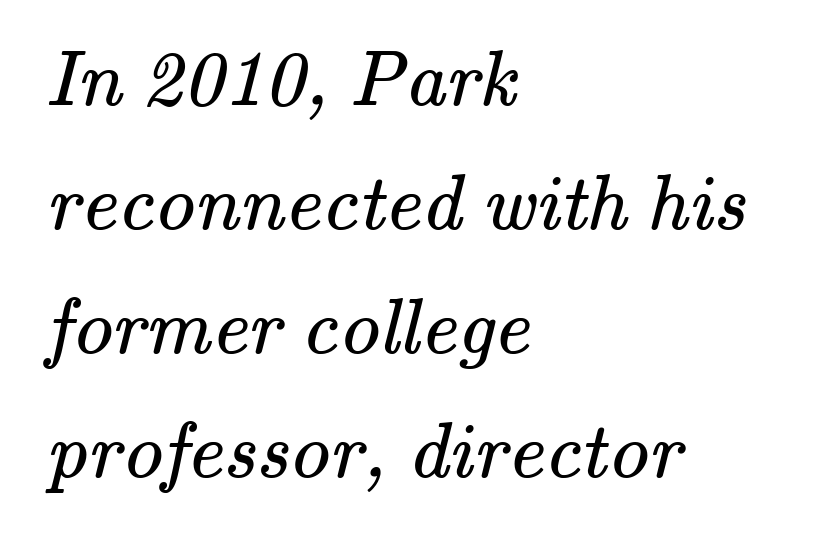
Q: Is the text bold? A: No.
Q: Is the typeface a serif or a sans-serif typeface? A: Serif.
Q: Is the text underlined? A: No.
Q: How is the paragraph aligned? A: Left-aligned.
Q: Is the spacing between letters normal or unusually wide? A: Normal.
Q: Is the spacing between lines tight, normal or loose? A: Normal.
Q: Width (condensed, normal, or wide)? A: Normal.
Q: Stroke contrast? A: Medium.
Q: x-height? A: Small.
Q: Monospaced? A: No.
